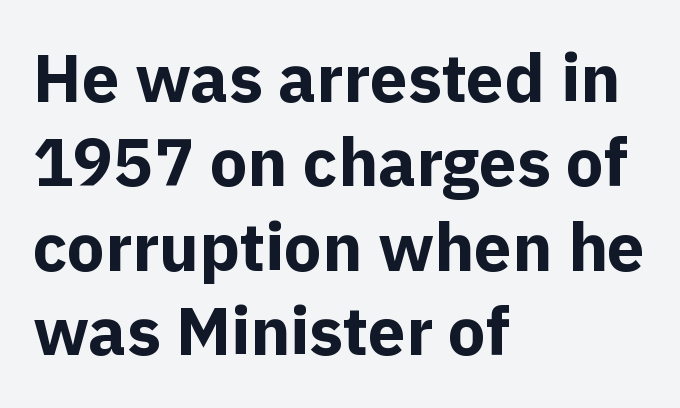
{"serif": "no", "italic": "no", "bold": "yes", "weight": "bold", "width": "normal", "x_height": "medium", "monospaced": "no", "underline": "no", "align": "left", "line_spacing": "normal", "line_spacing_ratio": 1.26, "letter_spacing": "normal", "letter_spacing_em": 0.0, "glyph_px": 67}
